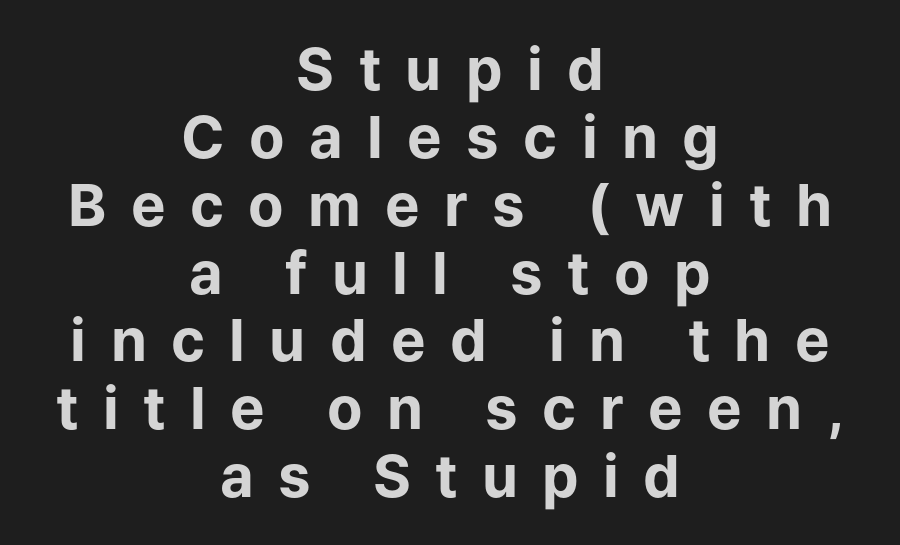
Stroke thickness is high; the sample reads as a true bold. The face used here is proportionally spaced, like ordinary book or web type. The axis of the letterforms is exactly vertical. Font category for this specimen: sans-serif. In CSS terms this would be text-align: center. Honestly, there is no underline to notice here at all.
